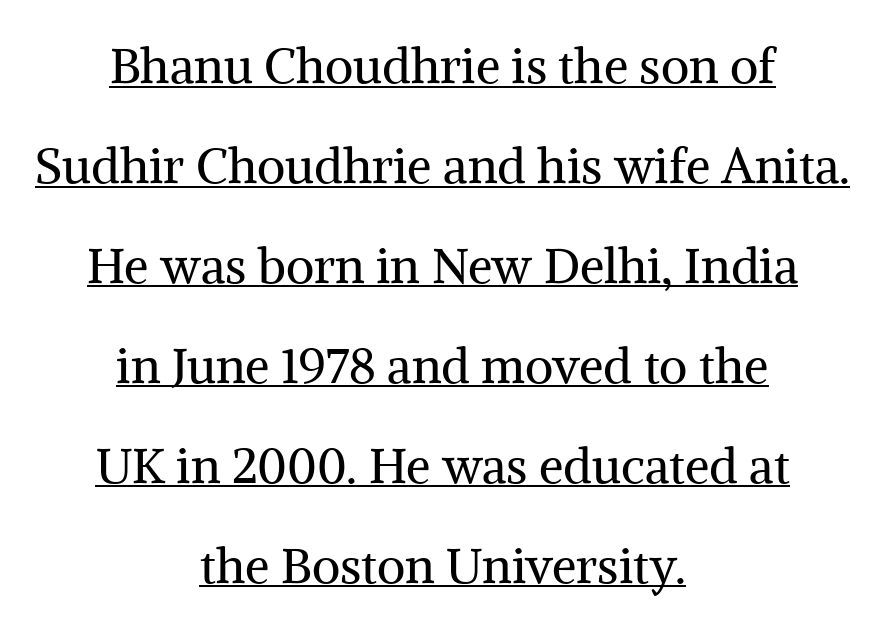
Q: Is the text bold? A: No.
Q: Is the text italic (slanted)? A: No, it is upright.
Q: Is the typeface a serif or a sans-serif typeface? A: Serif.
Q: Is the text underlined? A: Yes.
Q: How is the paragraph aligned? A: Centered.
Q: Is the spacing between letters normal or unusually wide? A: Normal.
Q: Is the spacing between lines tight, normal or loose? A: Loose.
Q: Width (condensed, normal, or wide)? A: Normal.
Q: Stroke contrast? A: Medium.
Q: x-height? A: Medium.
Q: Monospaced? A: No.
